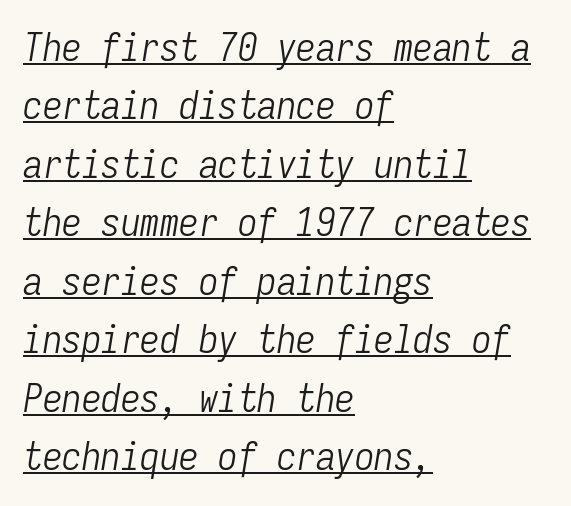
{"italic": "yes", "lean": "right", "slant_degrees": 9, "bold": "no", "weight": "light", "width": "condensed", "stroke_contrast": "low", "x_height": "medium", "monospaced": "yes", "underline": "yes", "align": "left", "line_spacing": "normal", "line_spacing_ratio": 1.5, "letter_spacing": "normal", "letter_spacing_em": 0.0, "glyph_px": 39}
